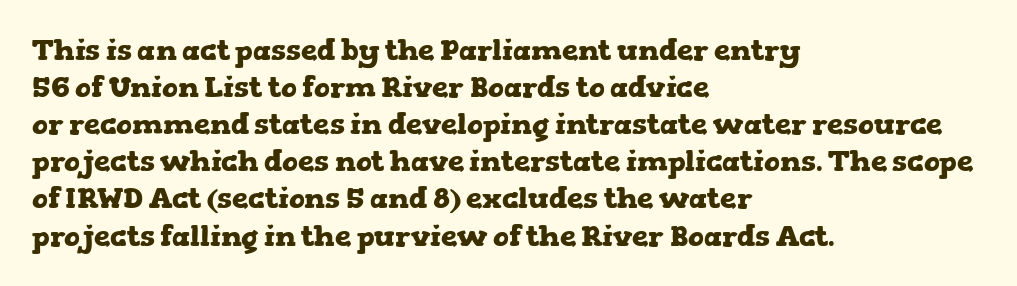
{"serif": "yes", "italic": "no", "bold": "yes", "weight": "heavy", "width": "wide", "stroke_contrast": "low", "x_height": "medium", "monospaced": "no", "underline": "no", "align": "left", "line_spacing": "normal", "line_spacing_ratio": 1.28, "letter_spacing": "normal", "letter_spacing_em": 0.0, "glyph_px": 29}
